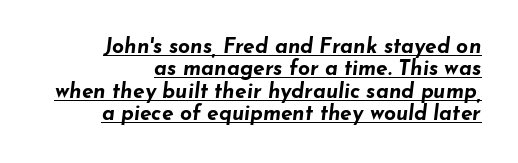
The string is rendered with underlining switched on. Summary of vertical rhythm: compact, with narrow interline spacing. You can tell it's italic because the verticals aren't actually vertical. Spacing between characters is what you'd get straight out of the box. If you drew a ruler down the right edge, every line would touch it. Thick stems and heavy bowls — unmistakably bold.
